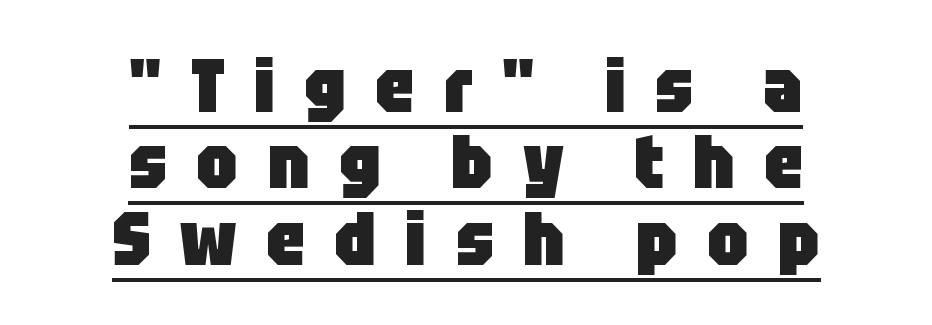
The image shows 75 px heavy, condensed sans-serif type, upright; set centered, tight line spacing (1.02x), unusually wide letter spacing (+0.39 em), underlined; low stroke contrast and a large x-height.
